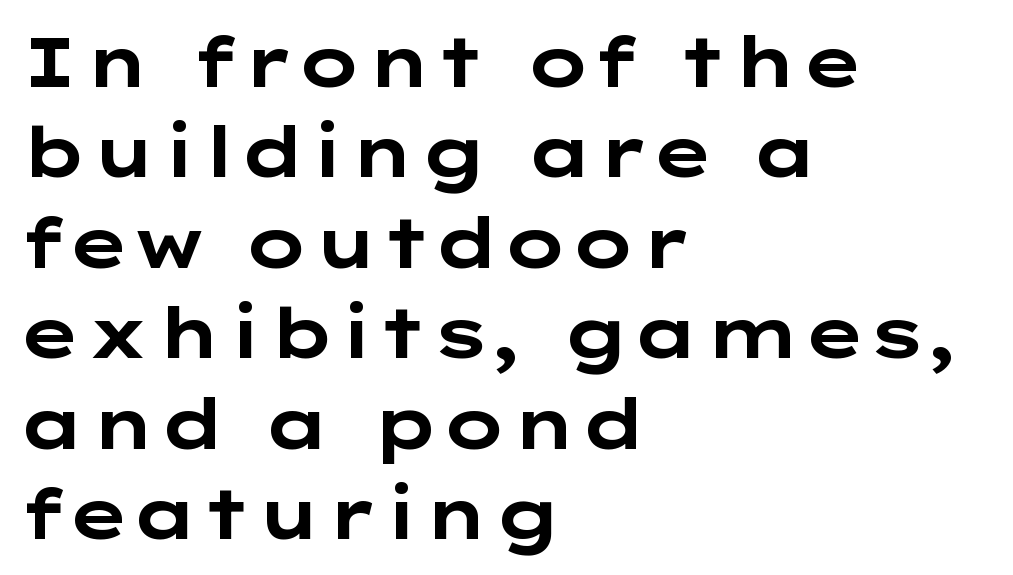
Q: Is the text bold? A: Yes.
Q: Is the text italic (slanted)? A: No, it is upright.
Q: Is the typeface a serif or a sans-serif typeface? A: Sans-serif.
Q: Is the text underlined? A: No.
Q: How is the paragraph aligned? A: Left-aligned.
Q: Is the spacing between letters normal or unusually wide? A: Normal.
Q: Is the spacing between lines tight, normal or loose? A: Normal.
Q: Width (condensed, normal, or wide)? A: Wide.
Q: Stroke contrast? A: Low.
Q: x-height? A: Medium.
